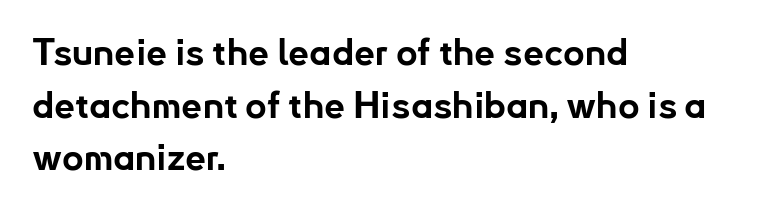
Every stem runs plumb, perpendicular to the baseline. A classic flush-left, rag-right setting is used for this passage. The letters advance in unequal steps, a hallmark of proportional type. The lines sit at an ordinary, default distance from one another. A clean baseline with only descenders dipping below it.
